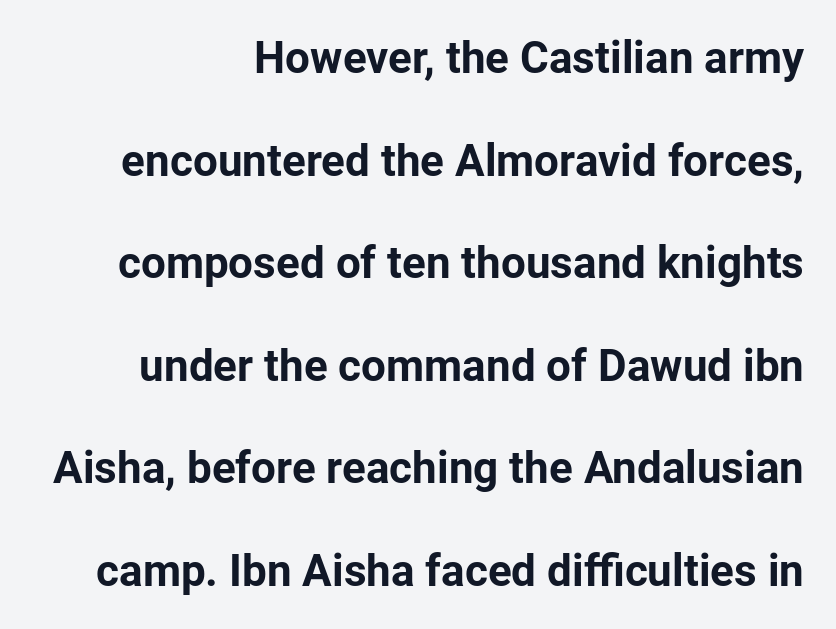
Q: Is the text bold? A: Yes.
Q: Is the text italic (slanted)? A: No, it is upright.
Q: Is the typeface a serif or a sans-serif typeface? A: Sans-serif.
Q: Is the text underlined? A: No.
Q: Is the spacing between letters normal or unusually wide? A: Normal.
Q: Is the spacing between lines tight, normal or loose? A: Loose.
Q: Width (condensed, normal, or wide)? A: Normal.
Q: Stroke contrast? A: Low.
Q: x-height? A: Medium.
Q: Monospaced? A: No.
